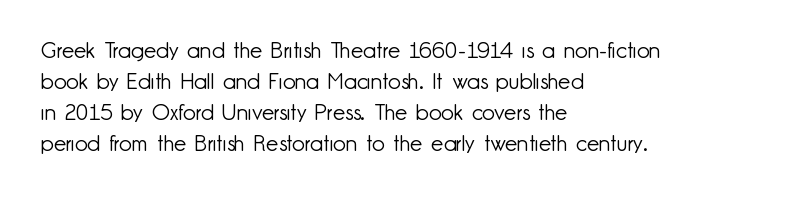
The words here are not underlined. Default kerning and tracking; the words read as compact shapes. The paragraph shown leans on its left margin. Posture: straight, roman, zero tilt. Vertical stems look standard width or narrower in stroke. Vertical spacing — default.
